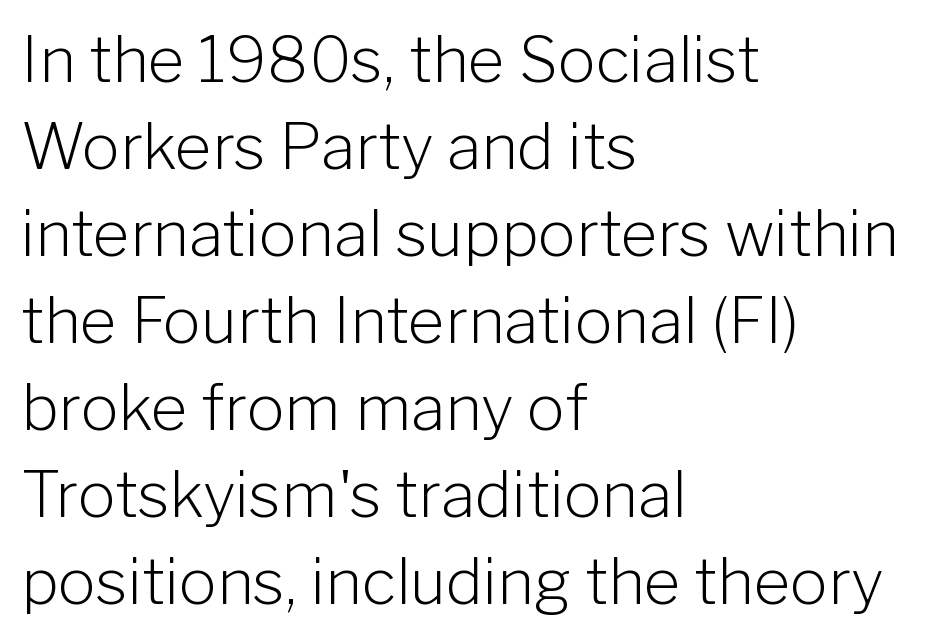
The image shows 63 px light sans-serif type, upright; set left-aligned, normal line spacing (1.38x), normal letter spacing, not underlined; low stroke contrast and a medium x-height.
